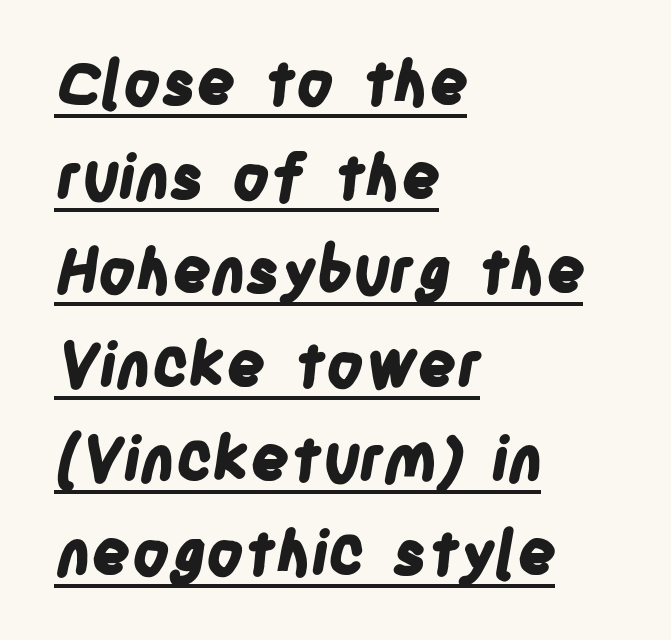
Compared with typical paragraphs, the rows here are spaced about the same. There is no visible air inserted between adjacent glyphs. Leftover space on each line is placed entirely after the last word. The typeface chosen for these lines omits serifs. Compared with an ordinary text face, these strokes are far heavier — a full bold. This is underlined copy, the kind a proofreader might mark for attention.
